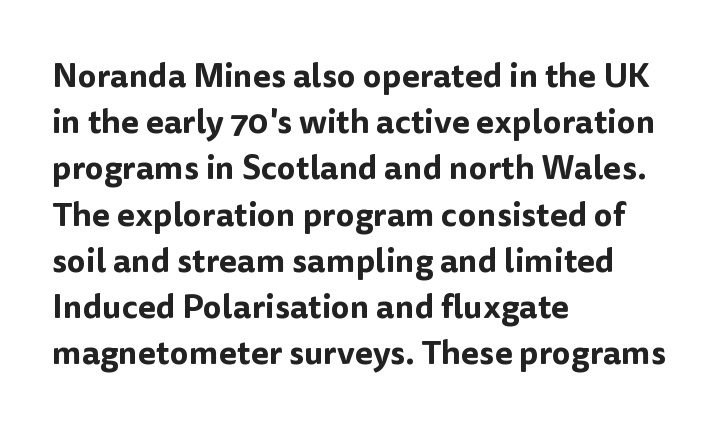
{"serif": "no", "italic": "no", "width": "normal", "stroke_contrast": "low", "x_height": "medium", "monospaced": "no", "underline": "no", "align": "left", "line_spacing": "normal", "line_spacing_ratio": 1.4, "letter_spacing": "normal", "letter_spacing_em": 0.0, "glyph_px": 33}
